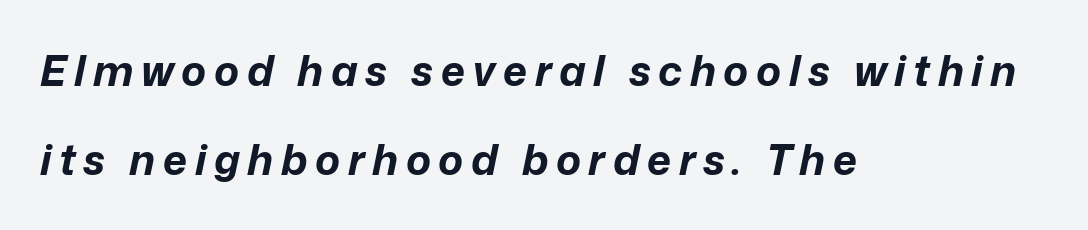
Q: Is the text bold? A: Yes.
Q: Is the text italic (slanted)? A: Yes, it leans right by about 12 degrees.
Q: Is the text underlined? A: No.
Q: How is the paragraph aligned? A: Left-aligned.
Q: Is the spacing between lines tight, normal or loose? A: Loose.
Q: Width (condensed, normal, or wide)? A: Normal.
Q: Stroke contrast? A: Low.
Q: x-height? A: Medium.
Q: Monospaced? A: No.
